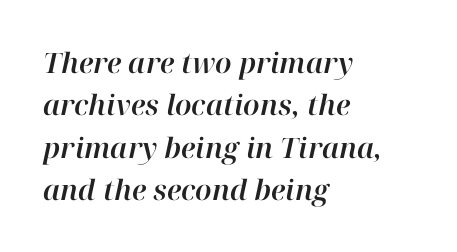
Notice how descenders clear the ascenders below comfortably — that's standard leading. Style check: oblique. Anything drawn beneath the words? Only blank space. In terms of letterspacing, this is plain default setting. If you drew a ruler down the left edge, every line would touch it. Think of a printed novel: that variable character pitch is what you see here.
